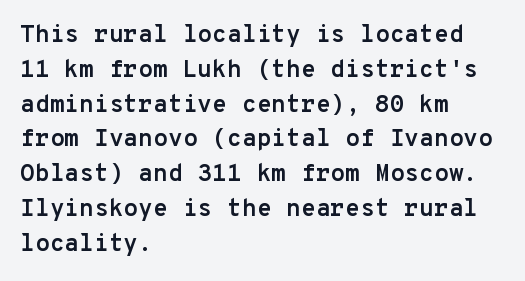
Nope, not italic — everything's standing straight. The passage shown has conventional tracking throughout. Bold? Absolutely — the strokes are thick and heavy. If you drew a ruler down the left edge, every line would touch it. The gap between lines stays unmarked. Horizontal bands of white between lines are of average thickness.
